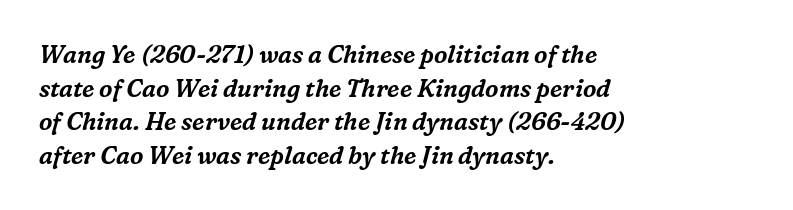
Q: Is the text italic (slanted)? A: Yes, it leans right by about 16 degrees.
Q: Is the text underlined? A: No.
Q: How is the paragraph aligned? A: Left-aligned.
Q: Is the spacing between letters normal or unusually wide? A: Normal.
Q: Is the spacing between lines tight, normal or loose? A: Normal.
